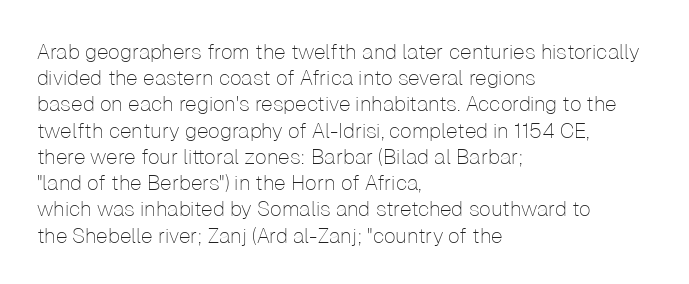
Q: Is the text bold? A: No.
Q: Is the text italic (slanted)? A: No, it is upright.
Q: Is the text underlined? A: No.
Q: How is the paragraph aligned? A: Left-aligned.
Q: Is the spacing between letters normal or unusually wide? A: Normal.
Q: Is the spacing between lines tight, normal or loose? A: Normal.
